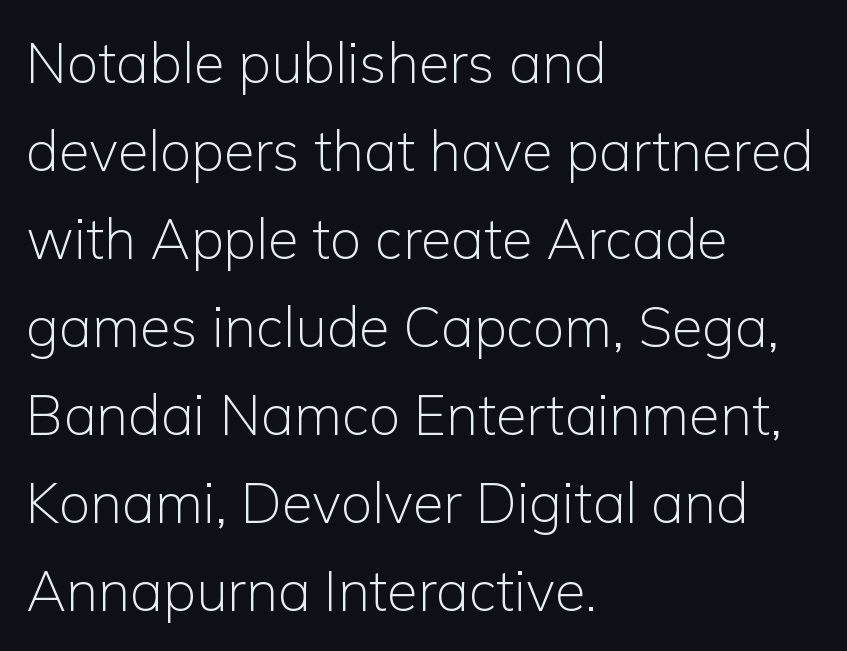
Q: Is the text bold? A: No.
Q: Is the text italic (slanted)? A: No, it is upright.
Q: Is the typeface a serif or a sans-serif typeface? A: Sans-serif.
Q: Is the text underlined? A: No.
Q: How is the paragraph aligned? A: Left-aligned.
Q: Is the spacing between letters normal or unusually wide? A: Normal.
Q: Is the spacing between lines tight, normal or loose? A: Normal.
Q: Width (condensed, normal, or wide)? A: Normal.
Q: Stroke contrast? A: Low.
Q: x-height? A: Medium.
Q: Monospaced? A: No.
